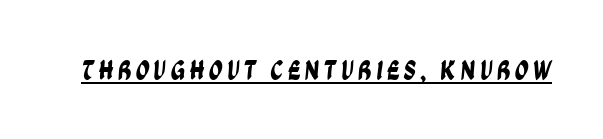
The words here are underlined. You could not count columns in this text — the font is proportionally spaced. A sans-serif font was chosen for this passage.
